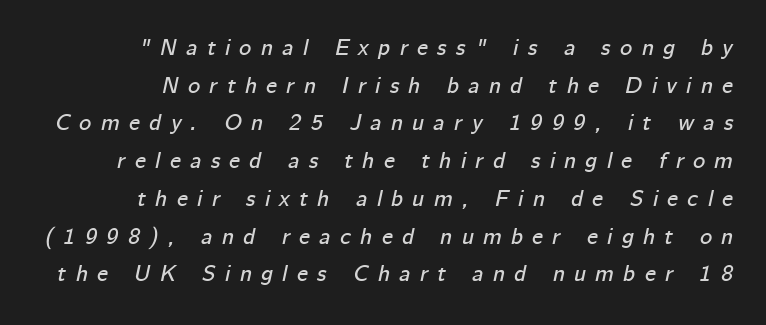
Reading down the column, the eye jumps a familiar distance to each next line. Beneath every word, the page is bare. Style check: oblique. You could only call the tracking loose — the letters float apart.
